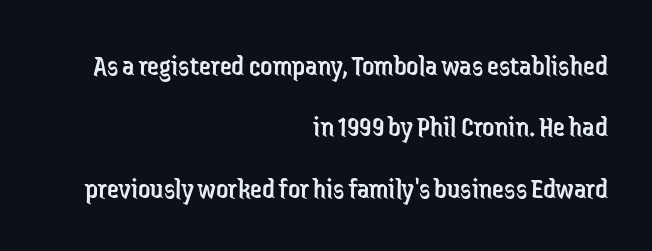
Q: Is the text bold? A: No.
Q: Is the text italic (slanted)? A: No, it is upright.
Q: Is the typeface a serif or a sans-serif typeface? A: Sans-serif.
Q: Is the text underlined? A: No.
Q: How is the paragraph aligned? A: Right-aligned.
Q: Is the spacing between letters normal or unusually wide? A: Normal.
Q: Is the spacing between lines tight, normal or loose? A: Loose.
Q: Width (condensed, normal, or wide)? A: Condensed.
Q: Stroke contrast? A: Low.
Q: x-height? A: Medium.
Q: Monospaced? A: No.
